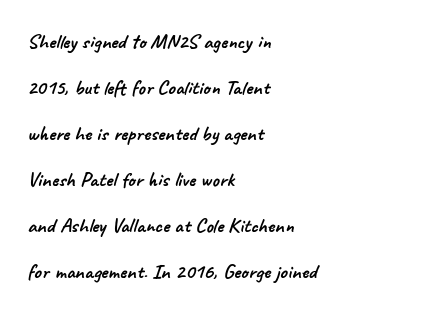
Q: Is the text underlined? A: No.
Q: How is the paragraph aligned? A: Left-aligned.
Q: Is the spacing between letters normal or unusually wide? A: Normal.
Q: Is the spacing between lines tight, normal or loose? A: Loose.
